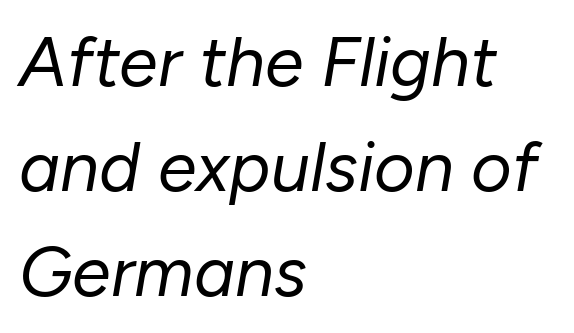
Q: Is the text bold? A: No.
Q: Is the text italic (slanted)? A: Yes, it leans right by about 10 degrees.
Q: Is the text underlined? A: No.
Q: How is the paragraph aligned? A: Left-aligned.
Q: Is the spacing between letters normal or unusually wide? A: Normal.
Q: Is the spacing between lines tight, normal or loose? A: Normal.
Q: Width (condensed, normal, or wide)? A: Normal.
Q: Stroke contrast? A: Low.
Q: x-height? A: Medium.
Q: Monospaced? A: No.
